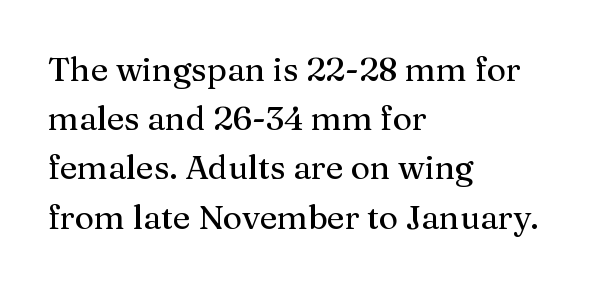
{"serif": "yes", "italic": "no", "width": "normal", "stroke_contrast": "medium", "x_height": "medium", "monospaced": "no", "underline": "no", "align": "left", "line_spacing": "normal", "line_spacing_ratio": 1.49, "letter_spacing": "normal", "letter_spacing_em": 0.0, "glyph_px": 33}
